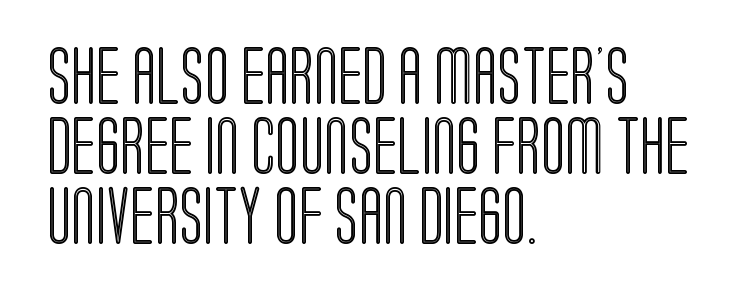
Check under the words: just untouched page. Typeset ragged right — the left edge is the straight one. Inter-character spacing is left at the font's built-in metrics. Nope, not italic — everything's standing straight. Note the varied advance widths — an 'i' is clearly narrower than an 'm'.
